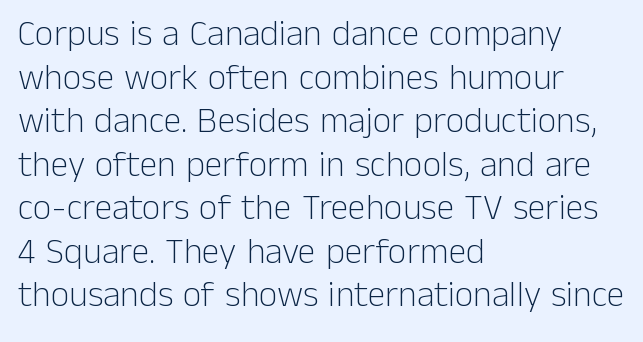
The image shows 36 px light sans-serif type, upright; set left-aligned, line spacing 1.21x, normal letter spacing, not underlined; low stroke contrast and a medium x-height.
